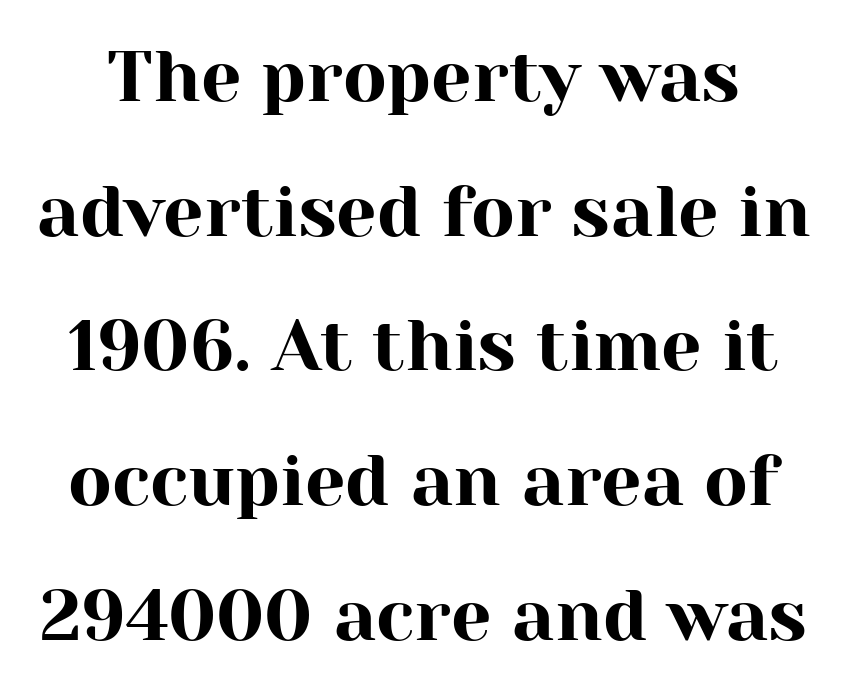
The image shows 72 px serif type, upright; set line spacing 1.87x, normal letter spacing, not underlined; high stroke contrast and a medium x-height.
